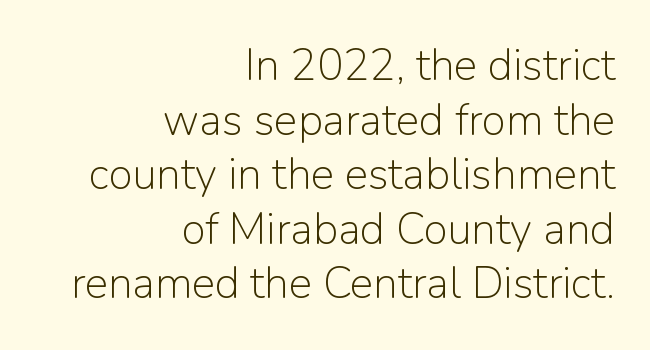
{"serif": "no", "italic": "no", "bold": "no", "weight": "light", "width": "normal", "stroke_contrast": "low", "x_height": "medium", "monospaced": "no", "underline": "no", "align": "right", "line_spacing_ratio": 1.24, "letter_spacing": "normal", "letter_spacing_em": 0.0, "glyph_px": 44}
